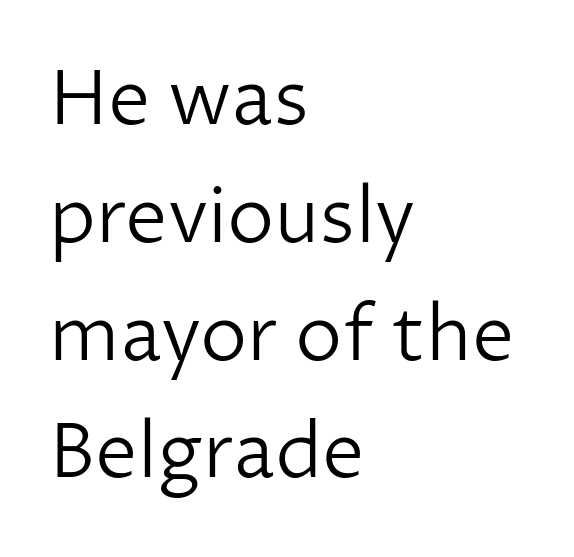
This is not heavy type; no bold has been used. Anything drawn beneath the words? Only blank space. Baseline-to-baseline distance is the conventional proportion of letter height. The letters stand upright; this is a roman face.
